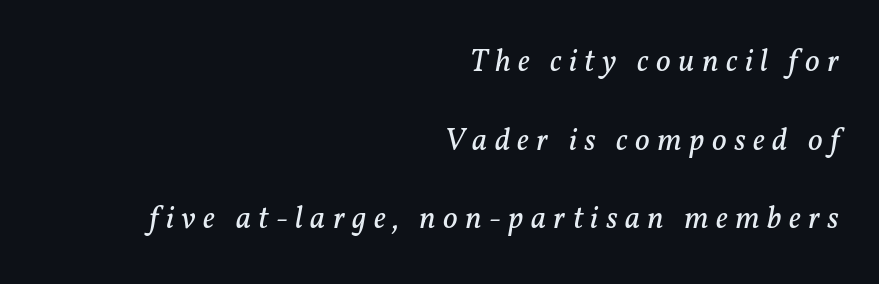
Q: Is the text bold? A: No.
Q: Is the text italic (slanted)? A: Yes, it leans right by about 11 degrees.
Q: Is the typeface a serif or a sans-serif typeface? A: Serif.
Q: Is the text underlined? A: No.
Q: How is the paragraph aligned? A: Right-aligned.
Q: Is the spacing between letters normal or unusually wide? A: Unusually wide.
Q: Is the spacing between lines tight, normal or loose? A: Loose.
Q: Width (condensed, normal, or wide)? A: Normal.
Q: Stroke contrast? A: Low.
Q: x-height? A: Medium.
Q: Monospaced? A: No.
